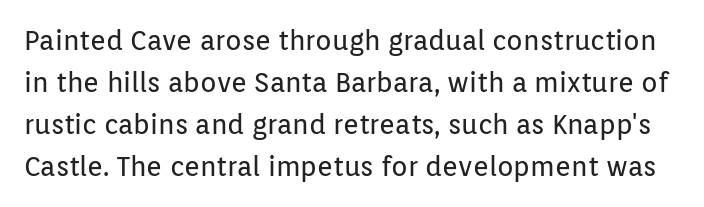
Q: Is the text bold? A: No.
Q: Is the text italic (slanted)? A: No, it is upright.
Q: Is the text underlined? A: No.
Q: Is the spacing between letters normal or unusually wide? A: Normal.
Q: Is the spacing between lines tight, normal or loose? A: Normal.
